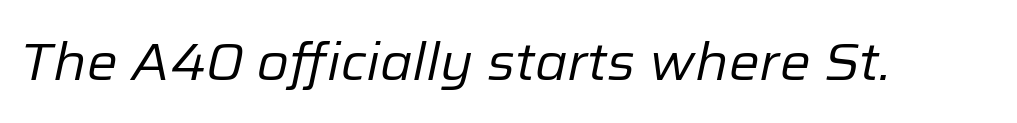
Q: Is the text bold? A: No.
Q: Is the text italic (slanted)? A: Yes, it leans right by about 12 degrees.
Q: Is the text underlined? A: No.
Q: Is the spacing between letters normal or unusually wide? A: Normal.
Q: Width (condensed, normal, or wide)? A: Normal.
Q: Stroke contrast? A: Low.
Q: x-height? A: Medium.
Q: Monospaced? A: No.
